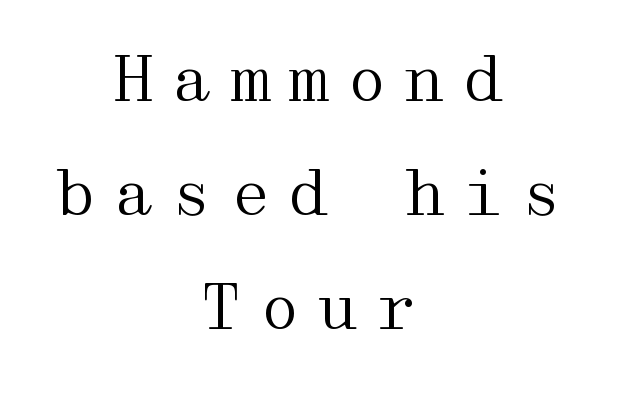
Centered paragraph, ragged on both sides. The font family rendered here belongs to the serif group. What stands out about the letter spacing? Its width — letters are far apart. The typesetting does not lean heavy: it is not bold. These lines were composed using upright roman letters.
